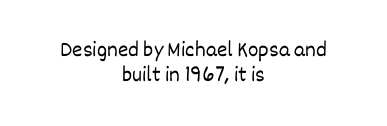
This is the regular roman posture of the typeface. No extra tracking has been applied to these lines. The strokes carry an ordinary text weight at most. The string is rendered with underlining switched off.
